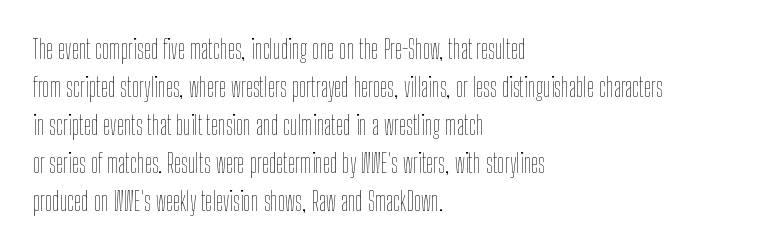
The image shows 26 px text type, upright; set left-aligned, normal line spacing (1.46x), normal letter spacing, not underlined.
